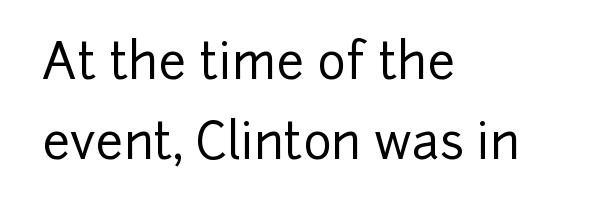
Q: Is the text italic (slanted)? A: No, it is upright.
Q: Is the typeface a serif or a sans-serif typeface? A: Sans-serif.
Q: Is the text underlined? A: No.
Q: How is the paragraph aligned? A: Left-aligned.
Q: Is the spacing between letters normal or unusually wide? A: Normal.
Q: Is the spacing between lines tight, normal or loose? A: Normal.
Q: Width (condensed, normal, or wide)? A: Normal.
Q: Stroke contrast? A: Low.
Q: x-height? A: Medium.
Q: Monospaced? A: No.
